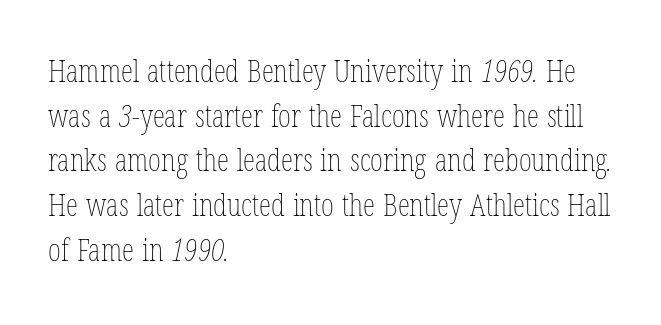
Q: Is the text bold? A: No.
Q: Is the text underlined? A: No.
Q: How is the paragraph aligned? A: Left-aligned.
Q: Is the spacing between letters normal or unusually wide? A: Normal.
Q: Is the spacing between lines tight, normal or loose? A: Normal.
Q: Width (condensed, normal, or wide)? A: Condensed.
Q: Stroke contrast? A: Low.
Q: x-height? A: Medium.
Q: Monospaced? A: No.
